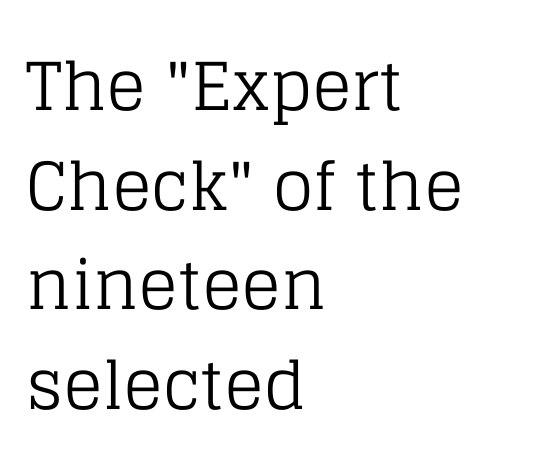
{"serif": "yes", "italic": "no", "bold": "no", "weight": "regular", "width": "normal", "stroke_contrast": "low", "x_height": "large", "monospaced": "no", "underline": "no", "align": "left", "line_spacing": "normal", "line_spacing_ratio": 1.51, "letter_spacing": "normal", "letter_spacing_em": 0.0, "glyph_px": 66}
